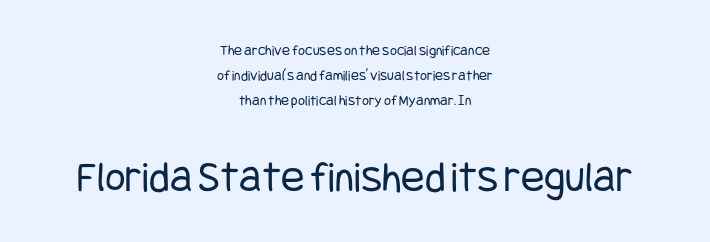
{"serif": "no", "italic": "no", "bold": "no", "weight": "regular", "width": "condensed", "stroke_contrast": "low", "x_height": "large", "underline": "no", "align": "center", "line_spacing": "normal", "line_spacing_ratio": 1.68, "letter_spacing": "normal", "letter_spacing_em": 0.0, "larger_block": "second", "size_ratio": 2.93, "glyph_px": 44}
